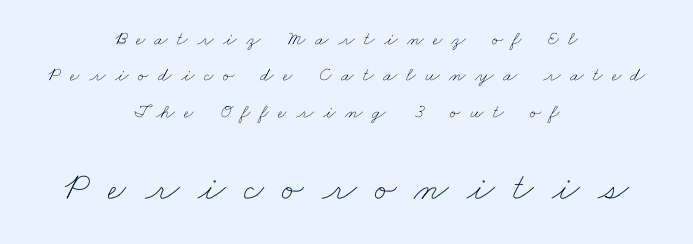
Alignment: centered. A bare baseline throughout the passage. Looks like regular typesetting: each glyph gets only the width it needs. Nothing heavy about these letters — not bold at all.
